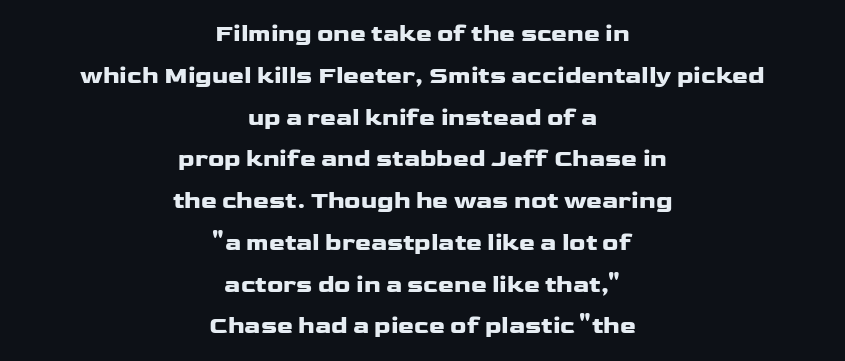
{"italic": "no", "bold": "yes", "underline": "no", "align": "center", "line_spacing_ratio": 1.74, "letter_spacing": "normal", "letter_spacing_em": 0.0, "glyph_px": 24}
